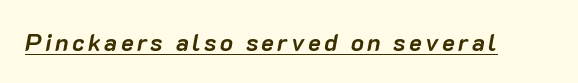
{"italic": "yes", "lean": "right", "slant_degrees": 10, "bold": "yes", "underline": "yes", "glyph_px": 24}
